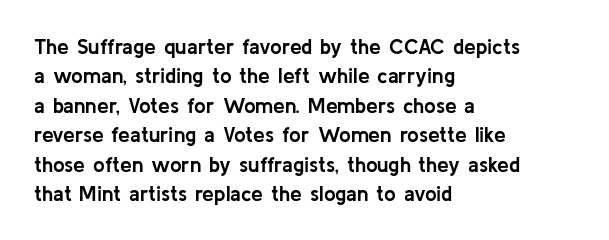
Posture: upright roman. Underlining? Definitely not there. Each line starts at the same left margin while the right side varies. Stroke thickness is high; the sample reads as a true bold. The block of text has a typical density, with ordinary space between rows.
